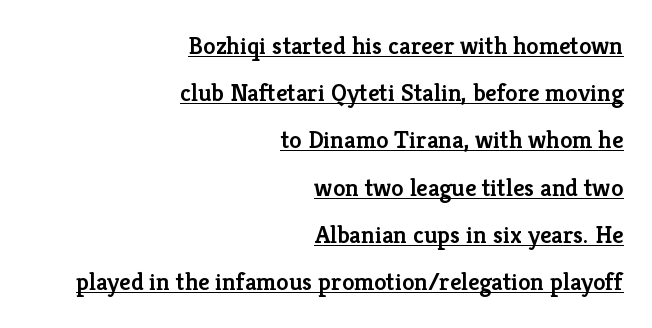
The image shows 25 px text type, upright; set right-aligned, line spacing 1.89x, normal letter spacing, underlined.
